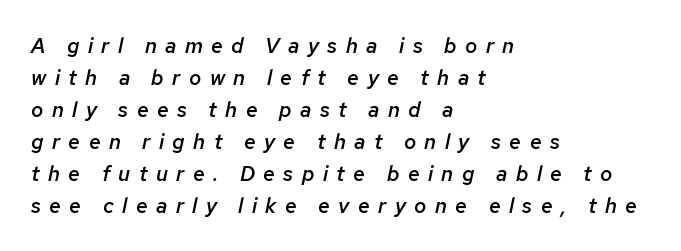
{"italic": "yes", "lean": "right", "slant_degrees": 12, "bold": "semi", "underline": "no", "align": "left", "line_spacing": "normal", "line_spacing_ratio": 1.52, "letter_spacing": "wide", "letter_spacing_em": 0.4, "glyph_px": 21}
